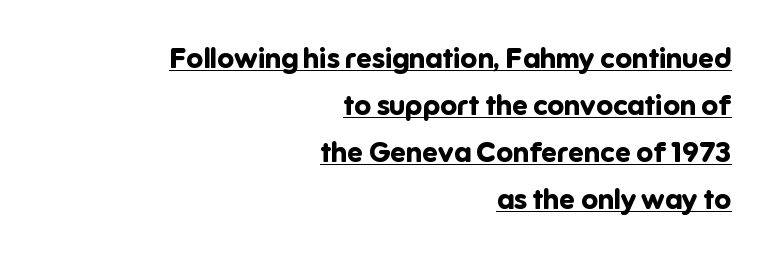
Q: Is the text bold? A: Yes.
Q: Is the text italic (slanted)? A: No, it is upright.
Q: Is the typeface a serif or a sans-serif typeface? A: Sans-serif.
Q: Is the text underlined? A: Yes.
Q: How is the paragraph aligned? A: Right-aligned.
Q: Is the spacing between letters normal or unusually wide? A: Normal.
Q: Is the spacing between lines tight, normal or loose? A: Normal.
Q: Width (condensed, normal, or wide)? A: Normal.
Q: Stroke contrast? A: Low.
Q: x-height? A: Medium.
Q: Monospaced? A: No.
